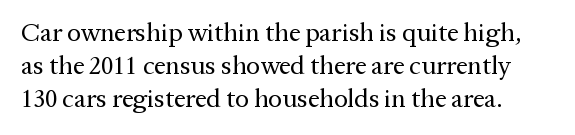
Weight: in the light-to-regular range. A typesetter would mark this as roman, not italic. Default kerning and tracking; the words read as compact shapes. A clean baseline with only descenders dipping below it. Vertically, the passage feels balanced, rows spaced as you'd expect.
